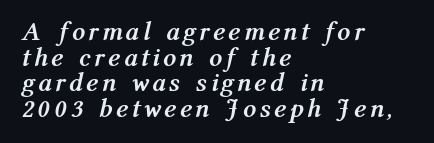
Q: Is the text bold? A: Yes.
Q: Is the text italic (slanted)? A: Yes, it leans right by about 12 degrees.
Q: Is the text underlined? A: No.
Q: How is the paragraph aligned? A: Left-aligned.
Q: Is the spacing between letters normal or unusually wide? A: Unusually wide.
Q: Is the spacing between lines tight, normal or loose? A: Tight.
